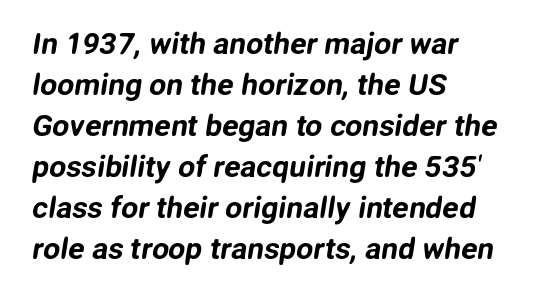
The image shows 30 px sans-serif type; set left-aligned, normal line spacing (1.37x), normal letter spacing, not underlined; low stroke contrast and a medium x-height.
